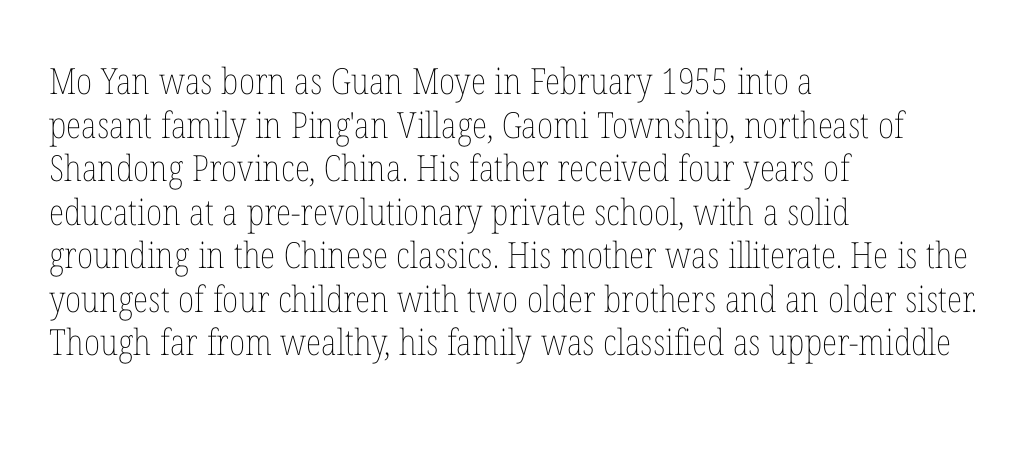
Caption: multi-line text, flush left, ragged right. The zone under the glyphs is completely vacant. Here the designer chose a conventional face with non-uniform glyph widths. The passage shown has conventional tracking throughout. Posture: straight, roman, zero tilt.
